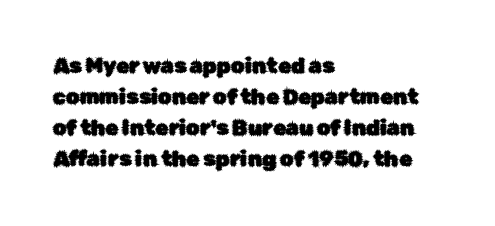
Does the copy run flush right? No — it runs flush left. The specimen reads as upright at a glance. Between one letter and the next there's only the usual sliver of space. The designer left line spacing at the default.
